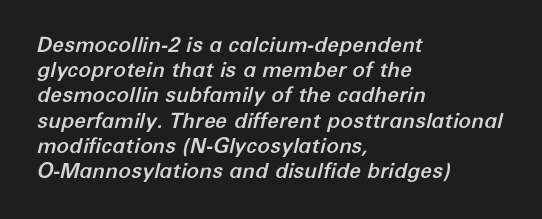
This is oblique type, the kind used for emphasis or titles. A typesetter would call this zero additional tracking. The paragraph shown leans on its left margin. Any mark beneath the type? The region is blank.
